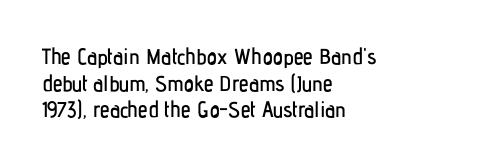
A student would call this left alignment; a typographer would say flush left, rag right. Nobody touched the tracking dial on this one. Tall strokes in this sample are plumb rather than angled. Descenders are the only things crossing below the line.
